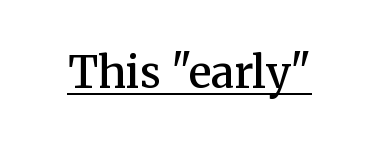
Q: Is the text bold? A: Semi-bold.
Q: Is the text italic (slanted)? A: No, it is upright.
Q: Is the typeface a serif or a sans-serif typeface? A: Serif.
Q: Is the text underlined? A: Yes.
Q: Is the spacing between letters normal or unusually wide? A: Normal.
Q: Width (condensed, normal, or wide)? A: Normal.
Q: Stroke contrast? A: Medium.
Q: x-height? A: Medium.
Q: Monospaced? A: No.
